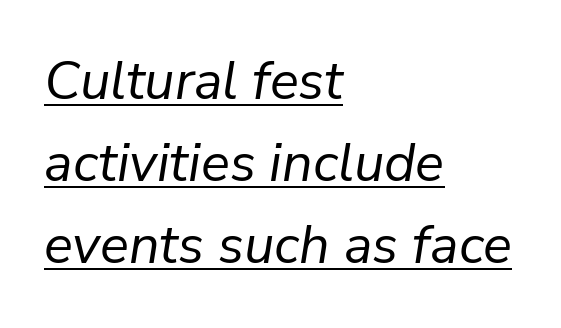
The passage shown stacks its lines at a standard gap. Weight: not bold — regular or lighter. This sample is left-justified, so line endings fall wherever the words run out. The face used here appears with an underline applied. Slant detected: the letters are inclined.
